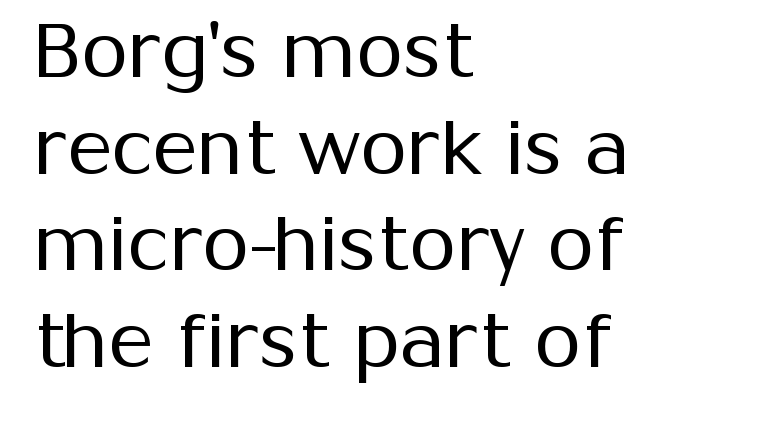
Q: Is the text bold? A: No.
Q: Is the text italic (slanted)? A: No, it is upright.
Q: Is the typeface a serif or a sans-serif typeface? A: Sans-serif.
Q: Is the text underlined? A: No.
Q: How is the paragraph aligned? A: Left-aligned.
Q: Is the spacing between letters normal or unusually wide? A: Normal.
Q: Is the spacing between lines tight, normal or loose? A: Normal.
Q: Width (condensed, normal, or wide)? A: Normal.
Q: Stroke contrast? A: Medium.
Q: x-height? A: Medium.
Q: Monospaced? A: No.
